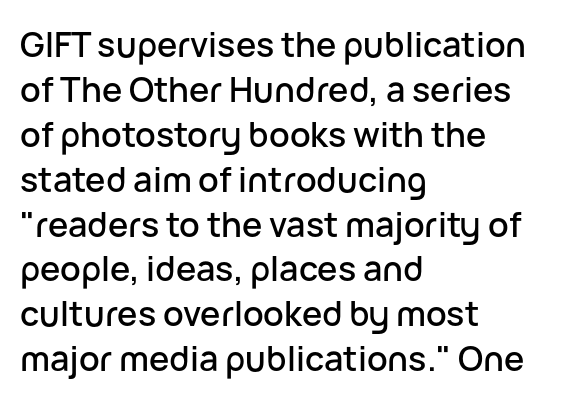
Q: Is the text italic (slanted)? A: No, it is upright.
Q: Is the typeface a serif or a sans-serif typeface? A: Sans-serif.
Q: Is the text underlined? A: No.
Q: How is the paragraph aligned? A: Left-aligned.
Q: Is the spacing between letters normal or unusually wide? A: Normal.
Q: Is the spacing between lines tight, normal or loose? A: Normal.
Q: Width (condensed, normal, or wide)? A: Normal.
Q: Stroke contrast? A: Low.
Q: x-height? A: Medium.
Q: Monospaced? A: No.
